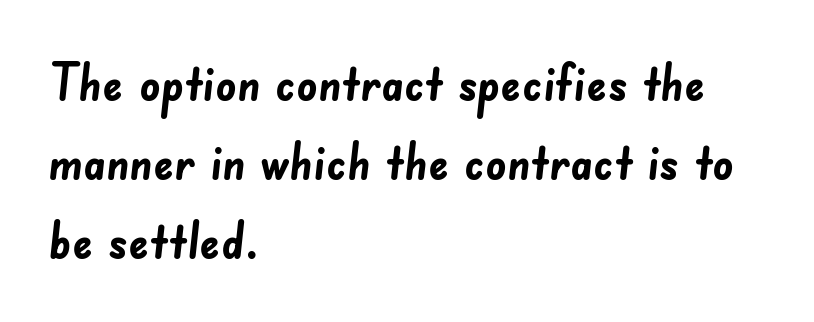
The image shows 51 px semibold sans-serif type; set left-aligned, normal line spacing (1.55x), normal letter spacing, not underlined; low stroke contrast and a small x-height.
